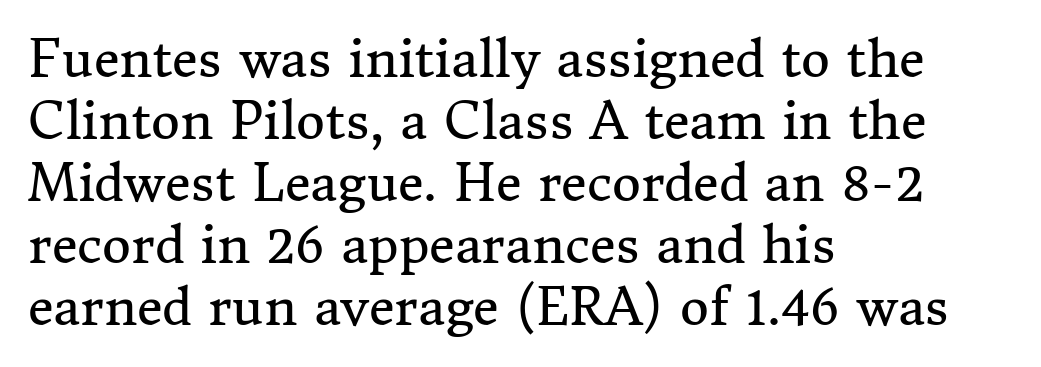
Little horizontal feet cap the strokes, marking this as serif type. This sample uses plain, unmodified letter spacing. Proportional: the letters do not fall into vertical columns. Ordinary non-slanted type is in use. The lines are quadded left. Ink coverage per letter is moderate at most.
